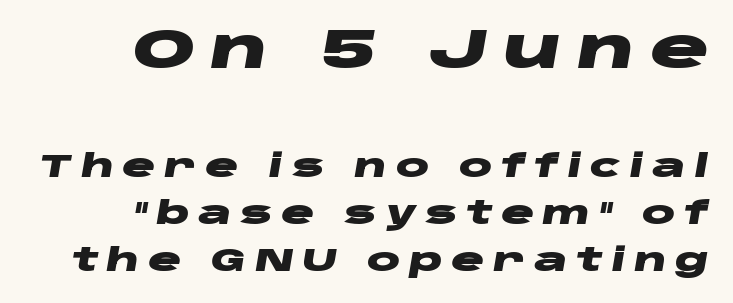
Q: Is the text bold? A: Yes.
Q: Is the text italic (slanted)? A: Yes, it leans right by about 10 degrees.
Q: Is the text underlined? A: No.
Q: How is the paragraph aligned? A: Right-aligned.
Q: Is the spacing between letters normal or unusually wide? A: Unusually wide.
Q: Is the spacing between lines tight, normal or loose? A: Normal.
Q: Which block of text is set in a larger size, the first (top) or the second (bottom)? A: The first (top) one.
Q: Width (condensed, normal, or wide)? A: Wide.
Q: Stroke contrast? A: Low.
Q: x-height? A: Large.
Q: Monospaced? A: No.
